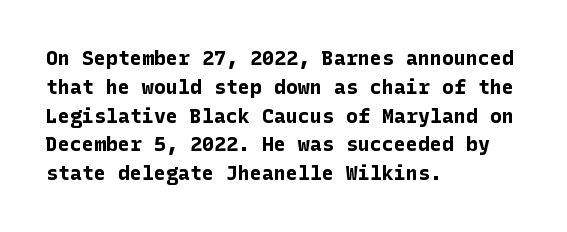
Line starts are locked; line ends wander. Bold? Absolutely — the strokes are thick and heavy. Nobody touched the tracking dial on this one. Bare-footed words on every line. These lines sit exactly where default settings would place them.
